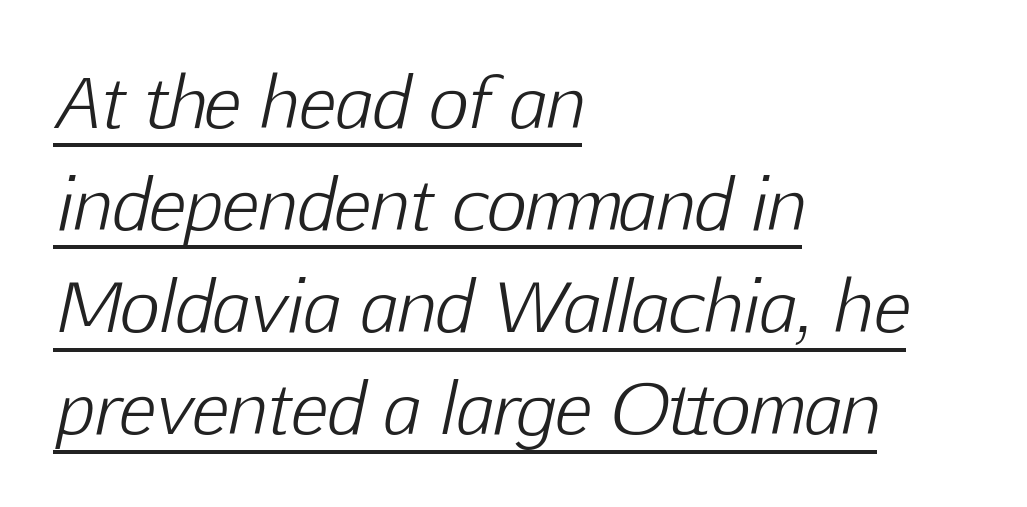
Q: Is the text bold? A: No.
Q: Is the text italic (slanted)? A: Yes, it leans right by about 12 degrees.
Q: Is the text underlined? A: Yes.
Q: How is the paragraph aligned? A: Left-aligned.
Q: Is the spacing between letters normal or unusually wide? A: Normal.
Q: Is the spacing between lines tight, normal or loose? A: Normal.
Q: Width (condensed, normal, or wide)? A: Normal.
Q: Stroke contrast? A: Low.
Q: x-height? A: Medium.
Q: Monospaced? A: No.
